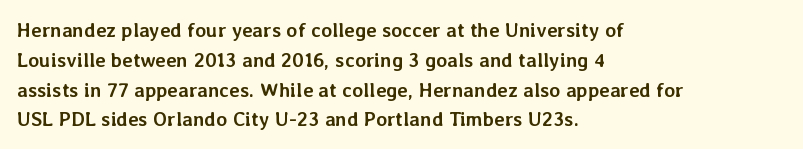
The image shows 20 px bold type, upright; set left-aligned, normal line spacing (1.49x), normal letter spacing, not underlined.
